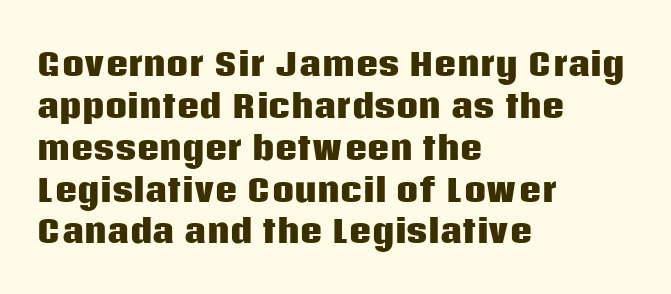
{"serif": "no", "italic": "no", "bold": "yes", "weight": "heavy", "width": "normal", "stroke_contrast": "low", "x_height": "large", "monospaced": "no", "underline": "no", "align": "left", "line_spacing": "normal", "line_spacing_ratio": 1.35, "letter_spacing": "normal", "letter_spacing_em": 0.0, "glyph_px": 31}
